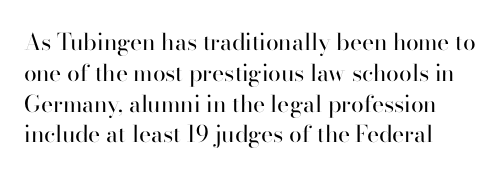
Q: Is the text bold? A: No.
Q: Is the text italic (slanted)? A: No, it is upright.
Q: Is the text underlined? A: No.
Q: Is the spacing between letters normal or unusually wide? A: Normal.
Q: Is the spacing between lines tight, normal or loose? A: Normal.
